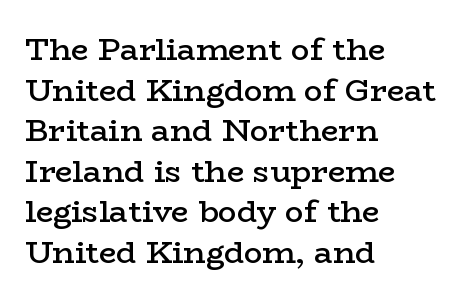
{"serif": "yes", "italic": "no", "bold": "semi", "weight": "semibold", "width": "wide", "stroke_contrast": "low", "x_height": "medium", "monospaced": "no", "underline": "no", "align": "left", "line_spacing": "normal", "line_spacing_ratio": 1.31, "letter_spacing": "normal", "letter_spacing_em": 0.0, "glyph_px": 31}
